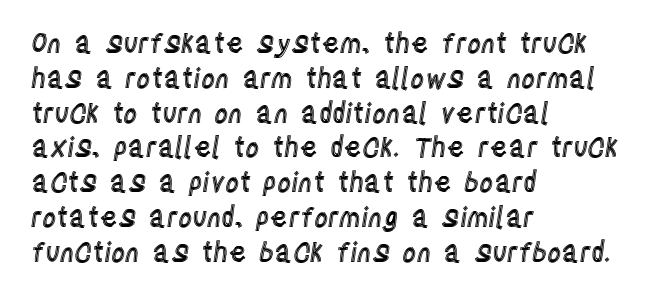
The image shows 27 px text type; set left-aligned, normal line spacing (1.29x), normal letter spacing, not underlined.
